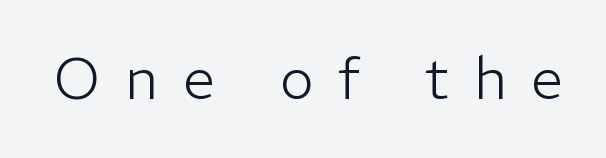
Q: Is the text bold? A: No.
Q: Is the text italic (slanted)? A: No, it is upright.
Q: Is the typeface a serif or a sans-serif typeface? A: Sans-serif.
Q: Is the text underlined? A: No.
Q: Is the spacing between letters normal or unusually wide? A: Unusually wide.
Q: Width (condensed, normal, or wide)? A: Normal.
Q: Stroke contrast? A: Low.
Q: x-height? A: Medium.
Q: Monospaced? A: No.
